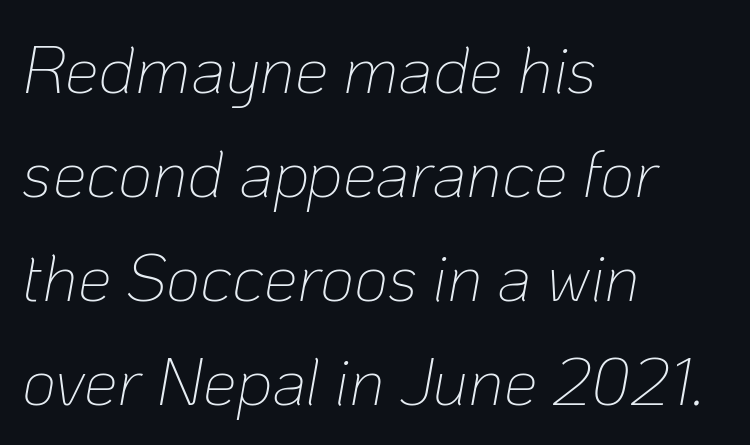
Q: Is the text bold? A: No.
Q: Is the text italic (slanted)? A: Yes, it leans right by about 10 degrees.
Q: Is the text underlined? A: No.
Q: How is the paragraph aligned? A: Left-aligned.
Q: Is the spacing between letters normal or unusually wide? A: Normal.
Q: Is the spacing between lines tight, normal or loose? A: Normal.
Q: Width (condensed, normal, or wide)? A: Normal.
Q: Stroke contrast? A: Low.
Q: x-height? A: Medium.
Q: Monospaced? A: No.
